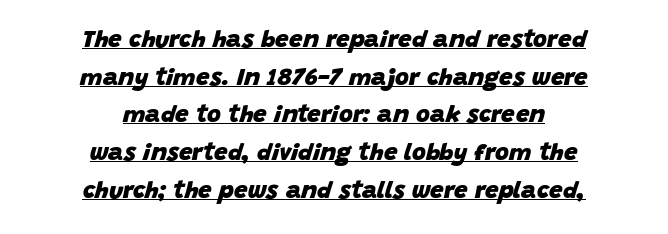
The image shows 24 px bold type, italic (leaning right); set centered, normal line spacing (1.57x), normal letter spacing, underlined.
